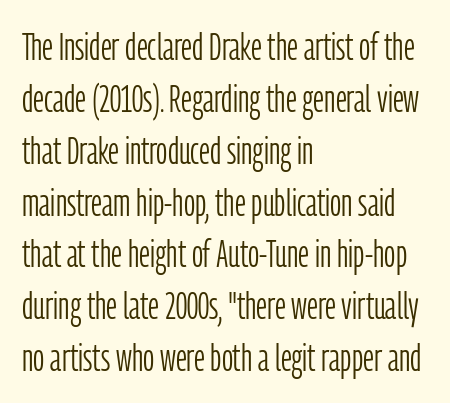
Q: Is the text bold? A: No.
Q: Is the text italic (slanted)? A: No, it is upright.
Q: Is the typeface a serif or a sans-serif typeface? A: Sans-serif.
Q: Is the text underlined? A: No.
Q: How is the paragraph aligned? A: Left-aligned.
Q: Is the spacing between letters normal or unusually wide? A: Normal.
Q: Is the spacing between lines tight, normal or loose? A: Normal.
Q: Width (condensed, normal, or wide)? A: Condensed.
Q: Stroke contrast? A: Low.
Q: x-height? A: Medium.
Q: Monospaced? A: No.
